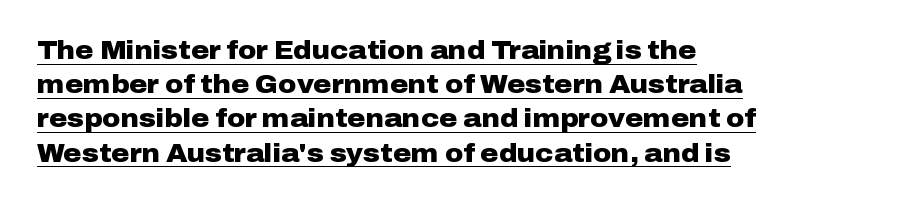
This block has exactly the height ordinary leading produces. The sample has been set heavy, in full bold. Glance below the letters and you will spot a drawn line. Leftover space on each line is placed entirely after the last word. In terms of posture, this sample is upright.
